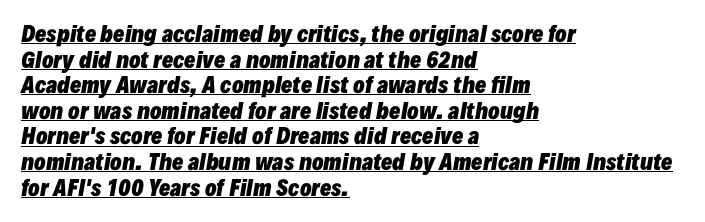
You can see a thin bar hugging the bottom of the glyphs. There's an unmistakable incline to the writing here. The rendering uses a bold face; every stroke is thick and dark. Leftover space on each line is placed entirely after the last word. Nobody touched the tracking dial on this one.
